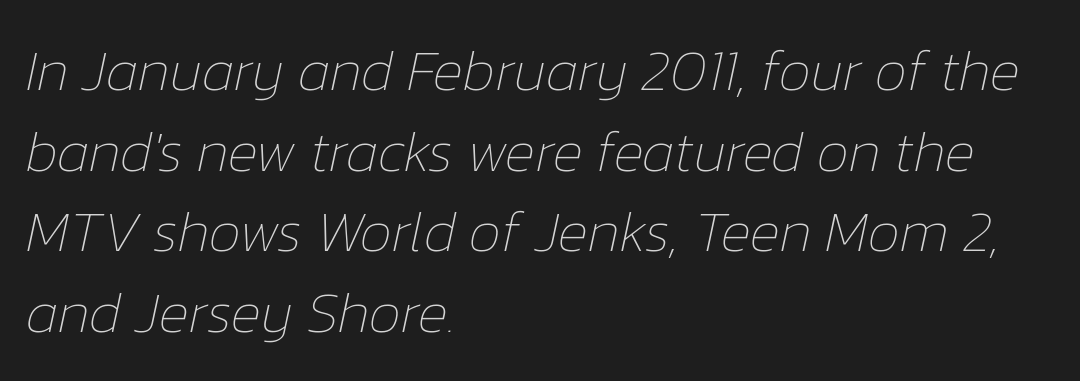
The image shows 58 px thin type, italic (leaning right); set left-aligned, normal line spacing (1.39x), normal letter spacing, not underlined; low stroke contrast and a medium x-height.
